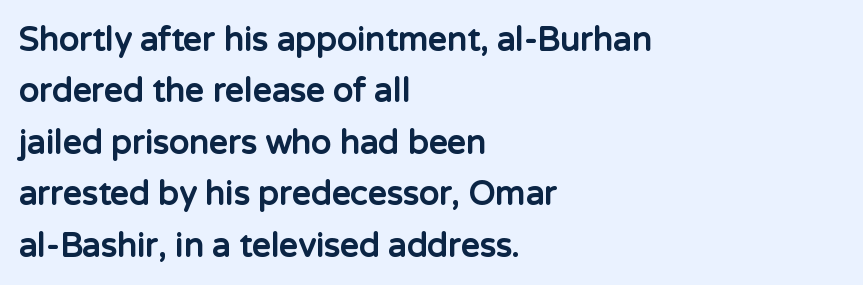
{"serif": "no", "italic": "no", "bold": "yes", "weight": "bold", "width": "normal", "stroke_contrast": "low", "x_height": "medium", "monospaced": "no", "underline": "no", "align": "left", "line_spacing": "normal", "line_spacing_ratio": 1.56, "letter_spacing": "normal", "letter_spacing_em": 0.0, "glyph_px": 33}
